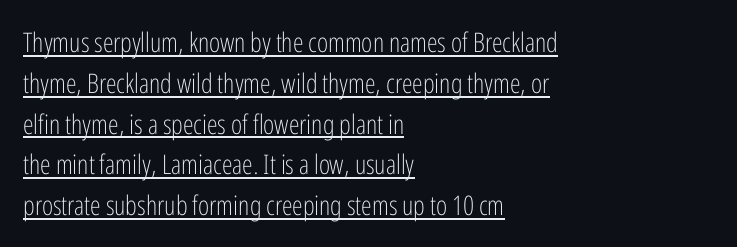
{"italic": "no", "bold": "no", "underline": "yes", "align": "left", "line_spacing": "normal", "line_spacing_ratio": 1.51, "letter_spacing": "normal", "letter_spacing_em": 0.0, "glyph_px": 27}
